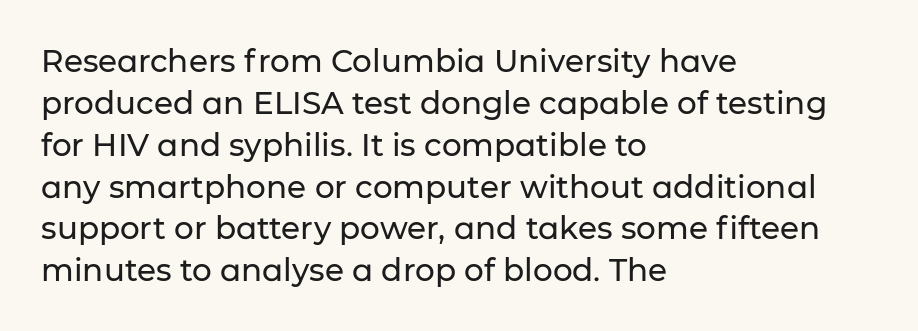
The image shows 31 px sans-serif type, upright; set left-aligned, normal line spacing (1.35x), normal letter spacing, not underlined; low stroke contrast and a medium x-height.
